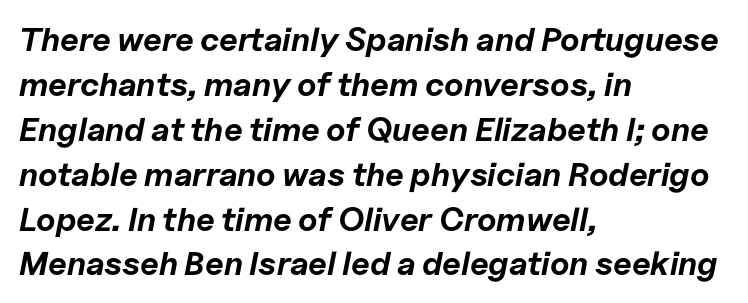
The image shows 33 px bold type, italic (leaning right); set left-aligned, normal line spacing (1.36x), normal letter spacing, not underlined; low stroke contrast and a medium x-height.
